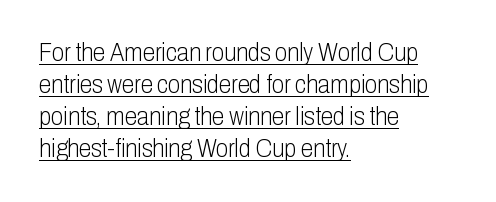
A typesetter would call this leading conventional body-copy spacing. Ordinary non-slanted type is in use. Honestly, the underline is the first thing you notice here. Ink coverage per letter is moderate at most. Left-aligned paragraph, ragged on the right.
